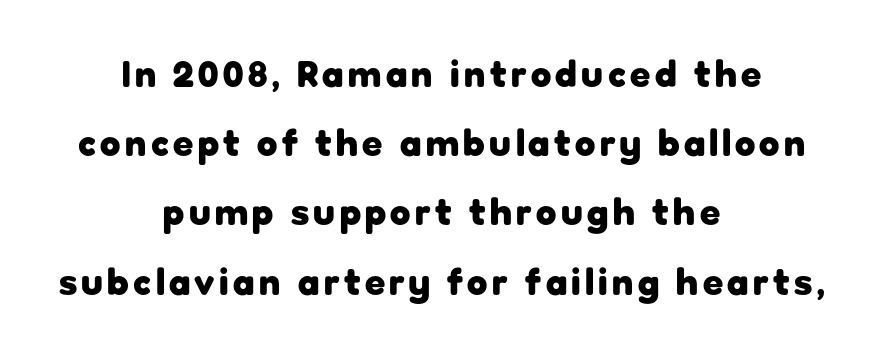
The image shows 37 px heavy sans-serif type, upright; set centered, line spacing 1.87x, not underlined; low stroke contrast and a medium x-height.
